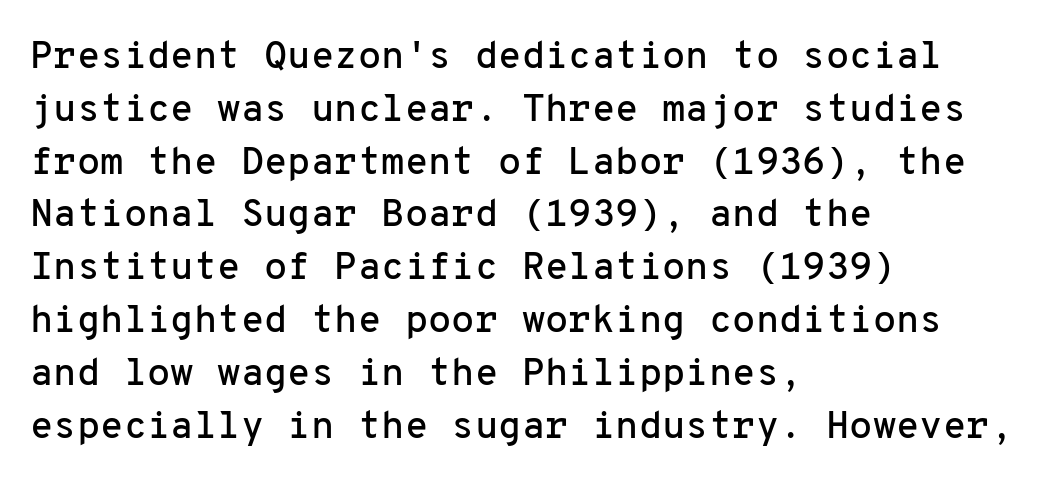
These lines were composed using upright roman letters. The letters carry no serifs — their stems end cleanly without finishing strokes. Students, observe: this is what conventionally led text looks like. Tracking value appears to be zero — textbook default spacing. The words here are not underlined.
